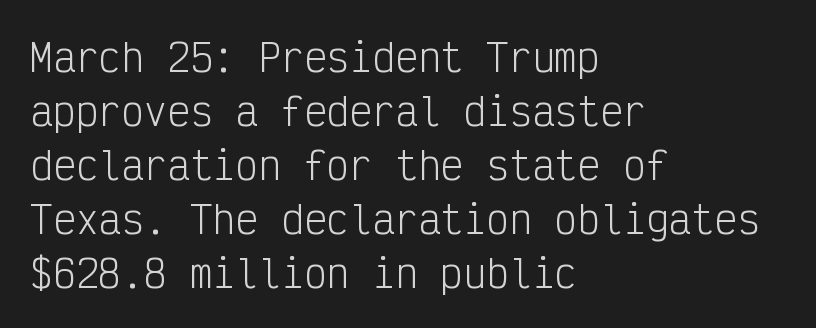
The image shows 38 px light, condensed sans-serif type, upright, monospaced; set left-aligned, normal line spacing (1.42x), normal letter spacing, not underlined; low stroke contrast and a medium x-height.
